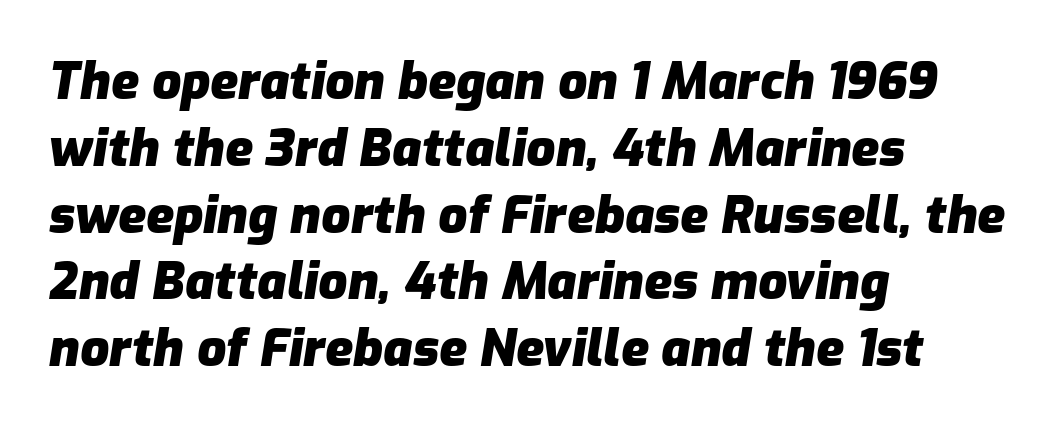
Q: Is the text bold? A: Yes.
Q: Is the text italic (slanted)? A: Yes, it leans right by about 9 degrees.
Q: Is the text underlined? A: No.
Q: How is the paragraph aligned? A: Left-aligned.
Q: Is the spacing between letters normal or unusually wide? A: Normal.
Q: Is the spacing between lines tight, normal or loose? A: Normal.
Q: Width (condensed, normal, or wide)? A: Normal.
Q: Stroke contrast? A: Low.
Q: x-height? A: Medium.
Q: Monospaced? A: No.
